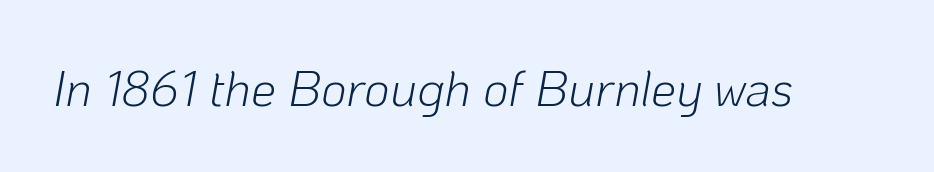
{"italic": "yes", "lean": "right", "slant_degrees": 10, "bold": "no", "weight": "light", "width": "normal", "stroke_contrast": "low", "x_height": "medium", "monospaced": "no", "underline": "no", "letter_spacing": "normal", "letter_spacing_em": 0.0, "glyph_px": 50}
